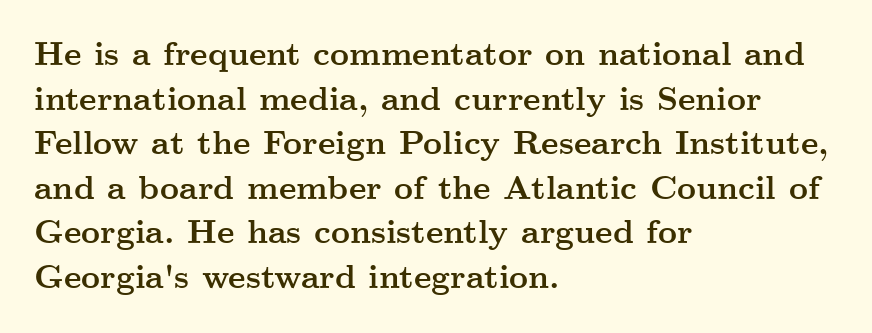
This block has exactly the height ordinary leading produces. A typesetter would call this zero additional tracking. Thick stems and heavy bowls — unmistakably bold. The compositor pushed each line to the left boundary. Looks like regular typesetting: each glyph gets only the width it needs. The typeface chosen for these lines features serifs.
